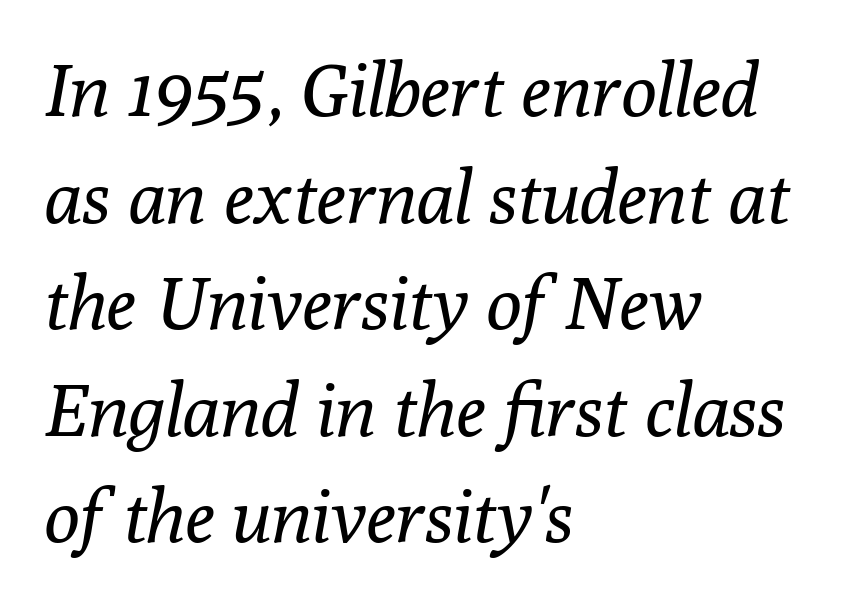
Q: Is the text bold? A: No.
Q: Is the text italic (slanted)? A: Yes, it leans right by about 10 degrees.
Q: Is the typeface a serif or a sans-serif typeface? A: Serif.
Q: Is the text underlined? A: No.
Q: How is the paragraph aligned? A: Left-aligned.
Q: Is the spacing between letters normal or unusually wide? A: Normal.
Q: Is the spacing between lines tight, normal or loose? A: Normal.
Q: Width (condensed, normal, or wide)? A: Normal.
Q: Stroke contrast? A: Low.
Q: x-height? A: Medium.
Q: Monospaced? A: No.
